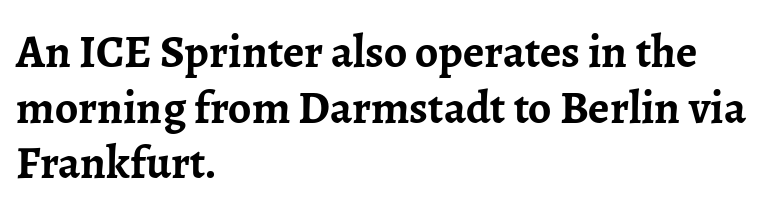
Q: Is the text bold? A: Yes.
Q: Is the text italic (slanted)? A: No, it is upright.
Q: Is the typeface a serif or a sans-serif typeface? A: Serif.
Q: Is the text underlined? A: No.
Q: How is the paragraph aligned? A: Left-aligned.
Q: Is the spacing between letters normal or unusually wide? A: Normal.
Q: Width (condensed, normal, or wide)? A: Normal.
Q: Stroke contrast? A: Low.
Q: x-height? A: Medium.
Q: Monospaced? A: No.
